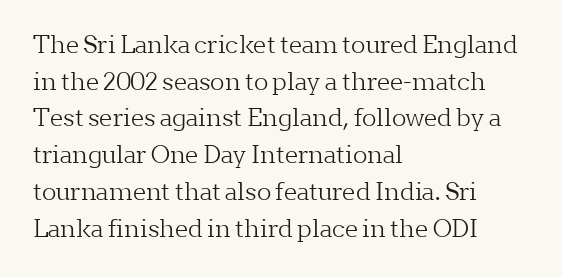
The image shows 24 px text type, upright; set left-aligned, normal line spacing (1.53x), normal letter spacing, not underlined.
